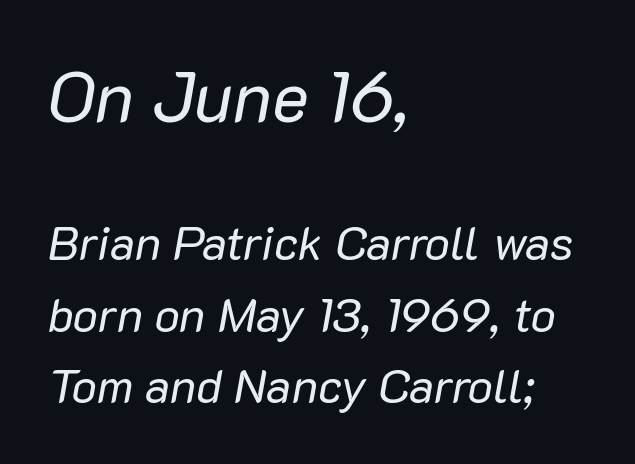
{"italic": "yes", "lean": "right", "slant_degrees": 10, "bold": "no", "weight": "regular", "width": "normal", "stroke_contrast": "low", "x_height": "medium", "monospaced": "no", "underline": "no", "align": "left", "line_spacing": "normal", "line_spacing_ratio": 1.52, "letter_spacing": "normal", "letter_spacing_em": 0.0, "larger_block": "first", "size_ratio": 1.49, "glyph_px": 70}
